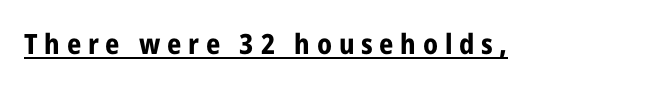
Q: Is the text bold? A: Yes.
Q: Is the text italic (slanted)? A: No, it is upright.
Q: Is the typeface a serif or a sans-serif typeface? A: Sans-serif.
Q: Is the text underlined? A: Yes.
Q: Is the spacing between letters normal or unusually wide? A: Unusually wide.
Q: Width (condensed, normal, or wide)? A: Condensed.
Q: Stroke contrast? A: Low.
Q: x-height? A: Medium.
Q: Monospaced? A: No.
